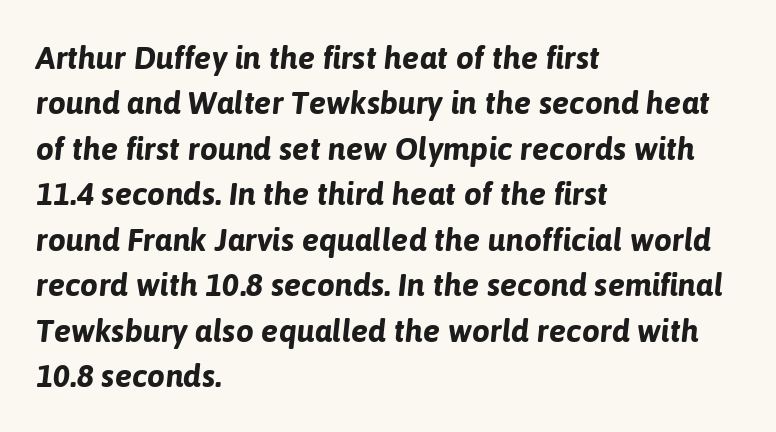
The image shows 32 px bold type, italic (leaning right); set left-aligned, normal line spacing (1.42x), normal letter spacing, not underlined; low stroke contrast and a medium x-height.
